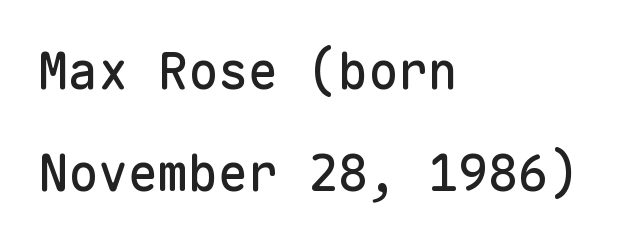
Caption: standard tracking, unaltered. Students, observe: this is what heavily led, spacious text looks like. These lines are composed in type without serifs. Check the space under the baseline: it is left empty. Every character here occupies the same horizontal width, giving the sample a typewriter-like rhythm. Upright lettering throughout.
